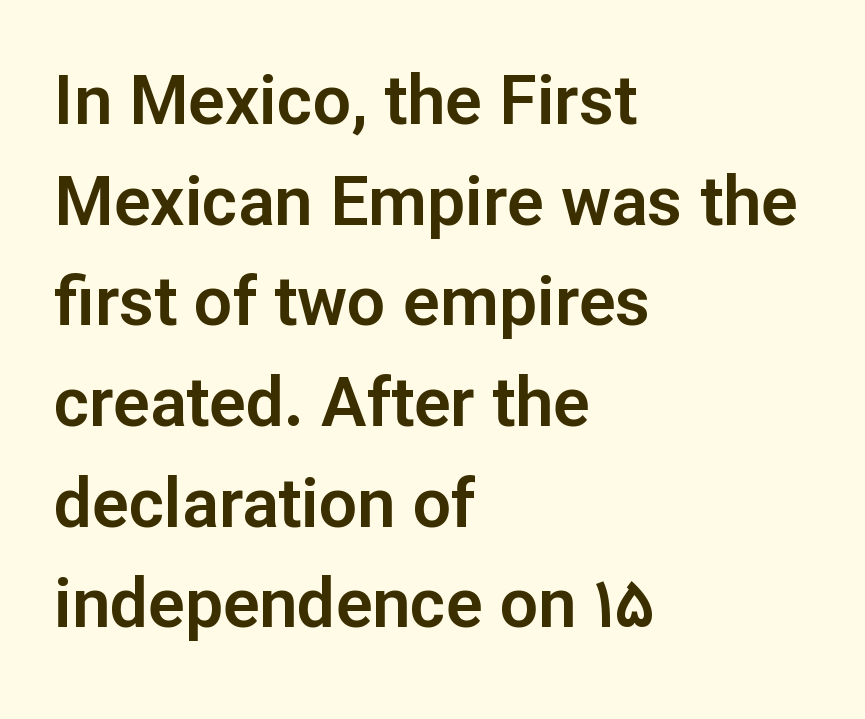
Here the designer chose a conventional face with non-uniform glyph widths. Grotesque or geometric, the face here clearly has no serifs. These lines are set flush left with a ragged right edge. The typography opts for an upright posture over an oblique one.
